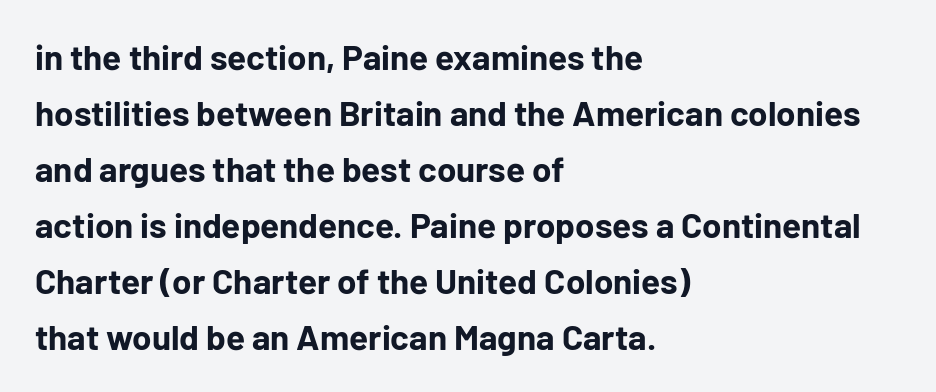
The image shows 35 px bold sans-serif type, upright; set left-aligned, normal line spacing (1.6x), normal letter spacing, not underlined; low stroke contrast and a medium x-height.
